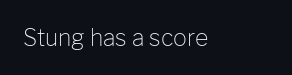
The image shows 23 px text type, upright; set normal letter spacing, not underlined.
